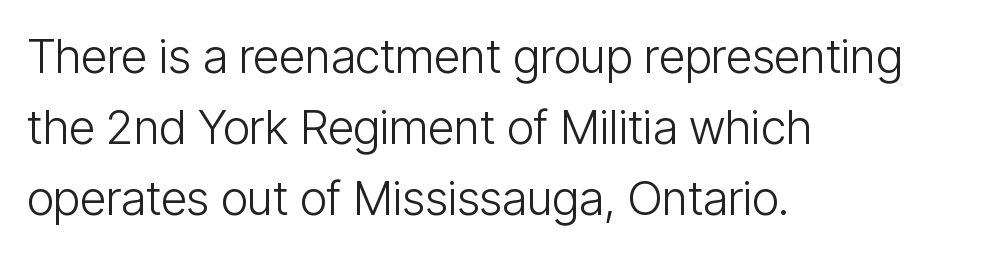
Q: Is the text bold? A: No.
Q: Is the text italic (slanted)? A: No, it is upright.
Q: Is the typeface a serif or a sans-serif typeface? A: Sans-serif.
Q: Is the text underlined? A: No.
Q: How is the paragraph aligned? A: Left-aligned.
Q: Is the spacing between letters normal or unusually wide? A: Normal.
Q: Is the spacing between lines tight, normal or loose? A: Normal.
Q: Width (condensed, normal, or wide)? A: Condensed.
Q: Stroke contrast? A: Low.
Q: x-height? A: Medium.
Q: Monospaced? A: No.
